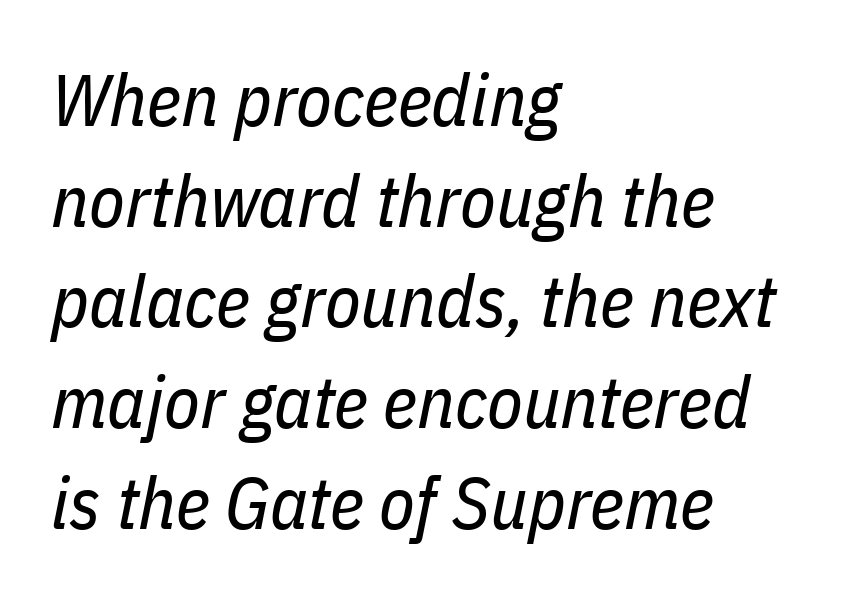
The image shows 73 px regular-weight, condensed type, italic (leaning right); set left-aligned, normal line spacing (1.38x), normal letter spacing, not underlined; low stroke contrast and a medium x-height.
